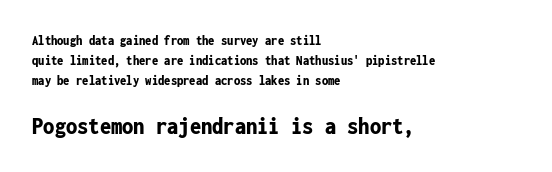
The image shows 25 px bold type, upright; set left-aligned, normal line spacing (1.44x), normal letter spacing, not underlined; the second (bottom) block is 1.79x larger.
